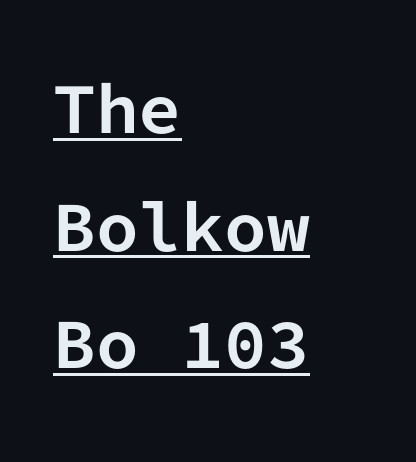
Q: Is the text bold? A: Yes.
Q: Is the text italic (slanted)? A: No, it is upright.
Q: Is the typeface a serif or a sans-serif typeface? A: Sans-serif.
Q: Is the text underlined? A: Yes.
Q: How is the paragraph aligned? A: Left-aligned.
Q: Is the spacing between letters normal or unusually wide? A: Normal.
Q: Is the spacing between lines tight, normal or loose? A: Loose.
Q: Width (condensed, normal, or wide)? A: Normal.
Q: Stroke contrast? A: Low.
Q: x-height? A: Medium.
Q: Monospaced? A: Yes.
